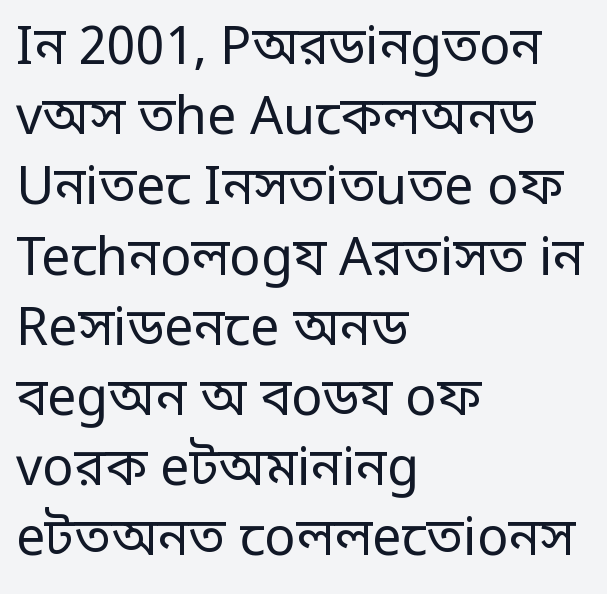
Horizontal alignment here is leftward, the default for most running prose. The type is set solid horizontally, with unmodified tracking. Students, observe: this is what conventionally led text looks like. This sample uses a sans-serif face. Bare-footed words on every line. The characters are drawn with everyday or finer stroke widths.
